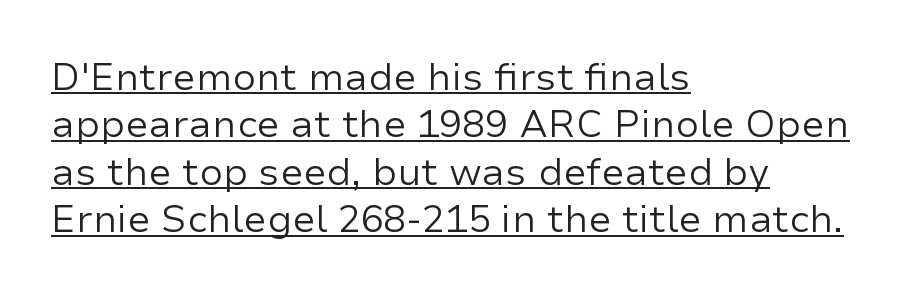
The image shows 38 px regular-weight sans-serif type, upright; set left-aligned, normal line spacing (1.25x), normal letter spacing, underlined; low stroke contrast and a medium x-height.
